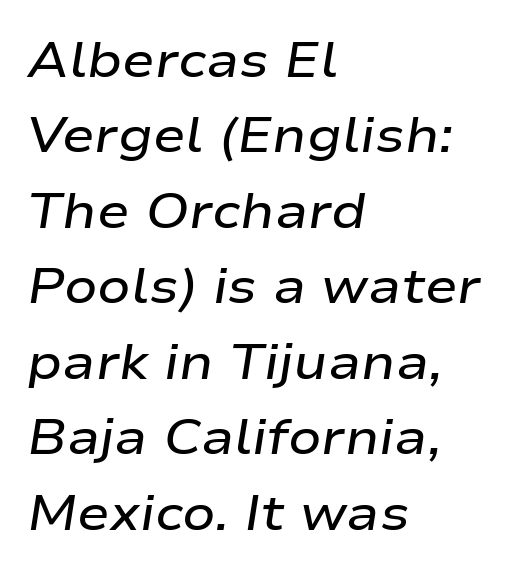
The image shows 49 px semibold, wide type, italic (leaning right); set left-aligned, normal line spacing (1.54x), normal letter spacing, not underlined; low stroke contrast and a medium x-height.
